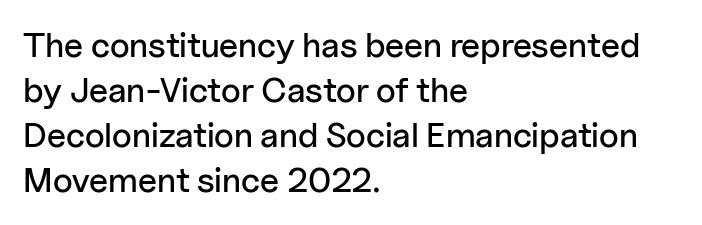
Q: Is the text italic (slanted)? A: No, it is upright.
Q: Is the typeface a serif or a sans-serif typeface? A: Sans-serif.
Q: Is the text underlined? A: No.
Q: How is the paragraph aligned? A: Left-aligned.
Q: Is the spacing between letters normal or unusually wide? A: Normal.
Q: Is the spacing between lines tight, normal or loose? A: Normal.
Q: Width (condensed, normal, or wide)? A: Normal.
Q: Stroke contrast? A: Low.
Q: x-height? A: Medium.
Q: Monospaced? A: No.
